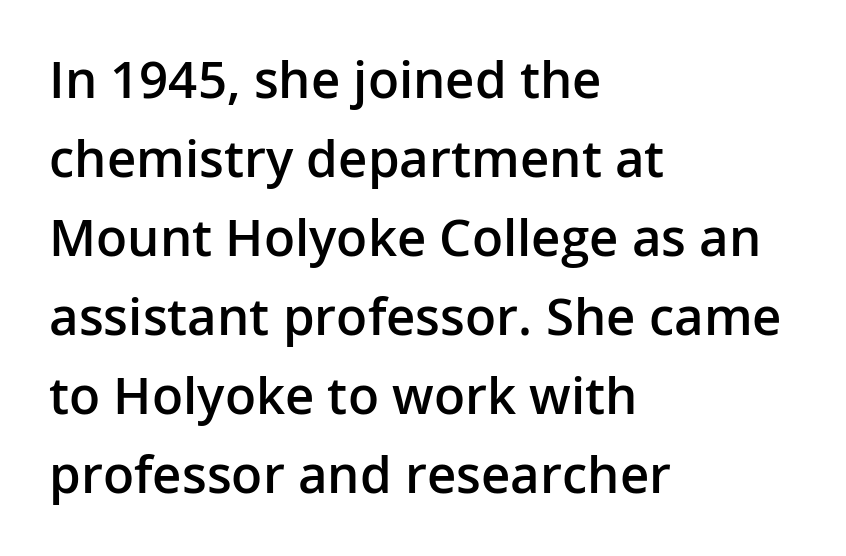
{"serif": "no", "italic": "no", "bold": "semi", "weight": "semibold", "width": "normal", "stroke_contrast": "low", "x_height": "medium", "monospaced": "no", "underline": "no", "align": "left", "line_spacing": "normal", "line_spacing_ratio": 1.55, "letter_spacing": "normal", "letter_spacing_em": 0.0, "glyph_px": 51}
